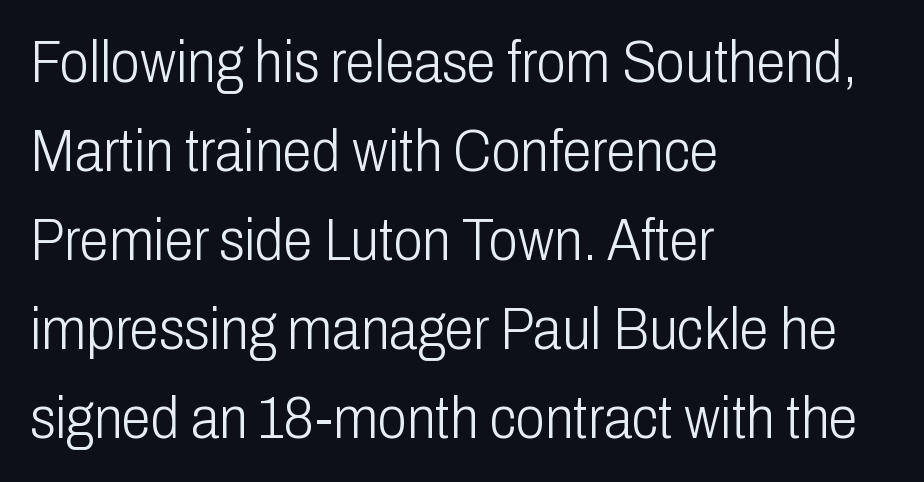
Which margin do the lines hug? The left one — the right edge is uneven. What's the leading like? Ordinary, nothing unusual. The string is rendered with underlining switched off. The type family on display is of the sans-serif kind. Is the letter spacing exaggerated? No — it looks like the ordinary default.
